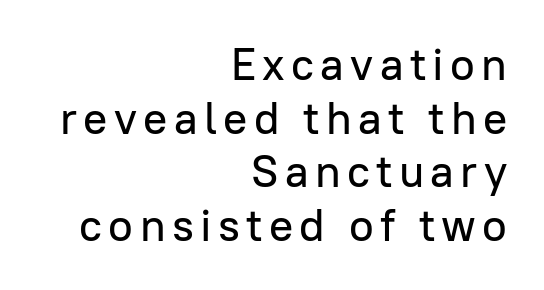
{"serif": "no", "italic": "no", "width": "normal", "stroke_contrast": "low", "x_height": "medium", "monospaced": "no", "underline": "no", "align": "right", "line_spacing_ratio": 1.19, "glyph_px": 45}
